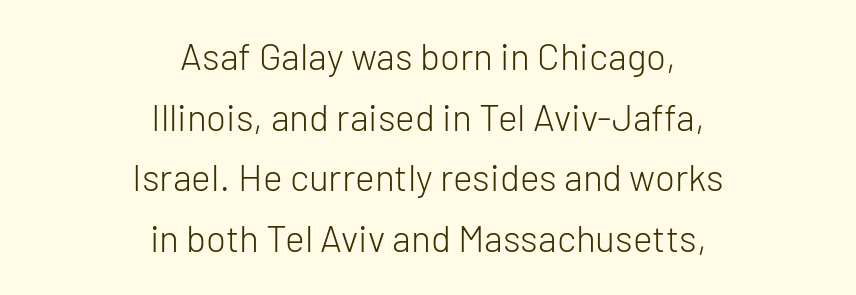
The image shows 37 px light sans-serif type, upright; set centered, normal line spacing (1.64x), normal letter spacing, not underlined; low stroke contrast and a medium x-height.
